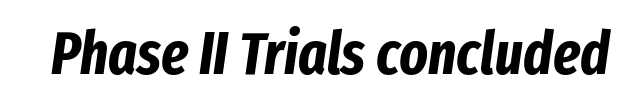
Would a proofreader flag this as italicized? Yes. Is this a fixed-width face? No — the glyphs have proportional, varying widths. You could call the tracking neutral — neither tight nor loose. Does the weight exceed regular? Yes, all the way to bold. Lines of text with bare space underneath.
